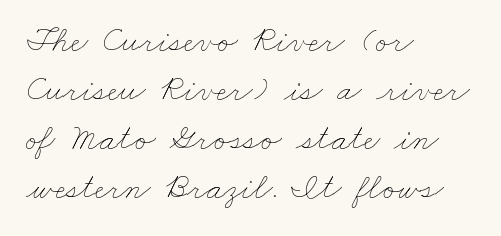
Q: Is the text bold? A: No.
Q: Is the text underlined? A: No.
Q: How is the paragraph aligned? A: Left-aligned.
Q: Is the spacing between letters normal or unusually wide? A: Normal.
Q: Is the spacing between lines tight, normal or loose? A: Normal.
Q: Width (condensed, normal, or wide)? A: Wide.
Q: Stroke contrast? A: Low.
Q: x-height? A: Small.
Q: Monospaced? A: No.
